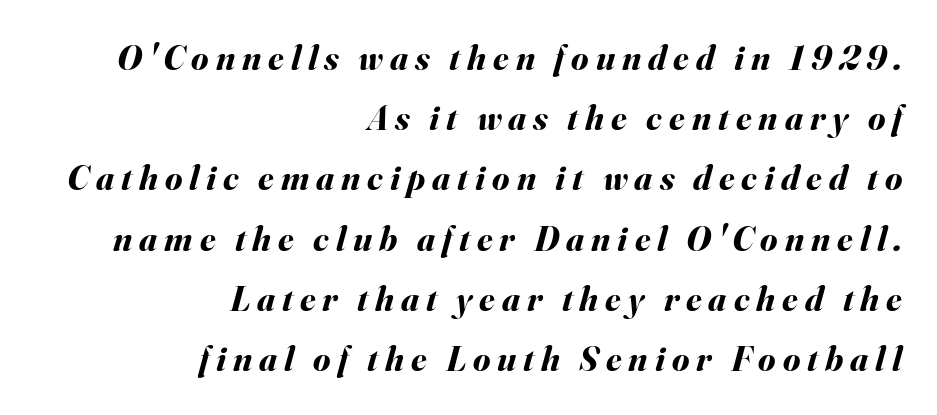
Q: Is the text bold? A: Yes.
Q: Is the text italic (slanted)? A: Yes, it leans right by about 16 degrees.
Q: Is the text underlined? A: No.
Q: How is the paragraph aligned? A: Right-aligned.
Q: Is the spacing between letters normal or unusually wide? A: Unusually wide.
Q: Width (condensed, normal, or wide)? A: Normal.
Q: Stroke contrast? A: Medium.
Q: x-height? A: Small.
Q: Monospaced? A: No.
